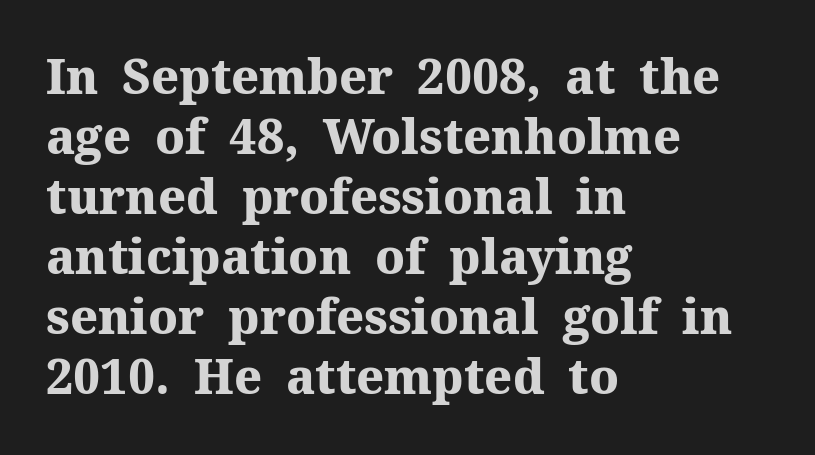
{"serif": "yes", "italic": "no", "bold": "yes", "weight": "heavy", "width": "normal", "stroke_contrast": "medium", "x_height": "medium", "monospaced": "no", "underline": "no", "align": "left", "line_spacing": "normal", "line_spacing_ratio": 1.25, "letter_spacing": "normal", "letter_spacing_em": 0.0, "glyph_px": 48}
